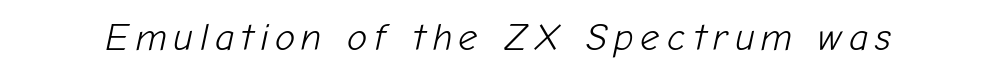
Q: Is the text bold? A: No.
Q: Is the text italic (slanted)? A: Yes, it leans right by about 12 degrees.
Q: Is the text underlined? A: No.
Q: Width (condensed, normal, or wide)? A: Normal.
Q: Stroke contrast? A: Low.
Q: x-height? A: Medium.
Q: Monospaced? A: No.
